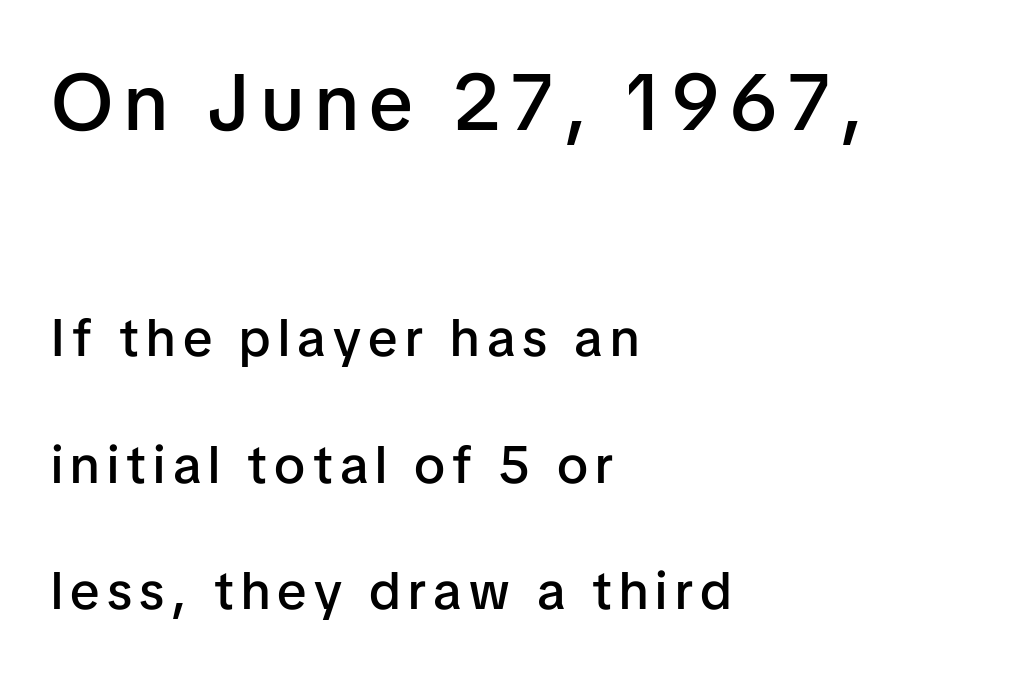
{"serif": "no", "italic": "no", "bold": "semi", "weight": "semibold", "width": "normal", "stroke_contrast": "low", "x_height": "medium", "monospaced": "no", "underline": "no", "align": "left", "line_spacing": "loose", "line_spacing_ratio": 2.39, "larger_block": "first", "size_ratio": 1.49, "glyph_px": 79}
